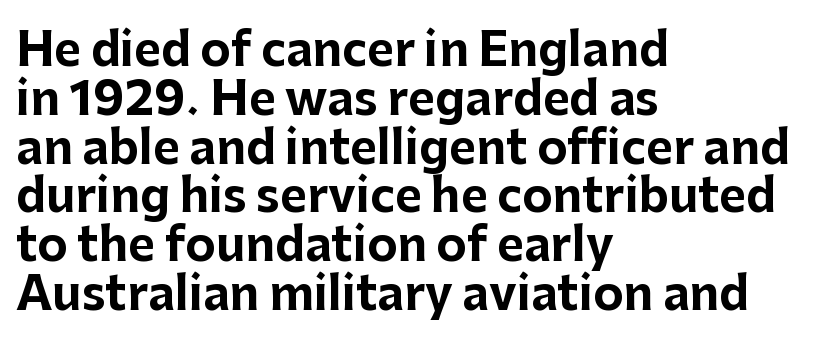
The image shows 46 px bold sans-serif type, upright; set left-aligned, tight line spacing (1.06x), normal letter spacing, not underlined; low stroke contrast and a medium x-height.
